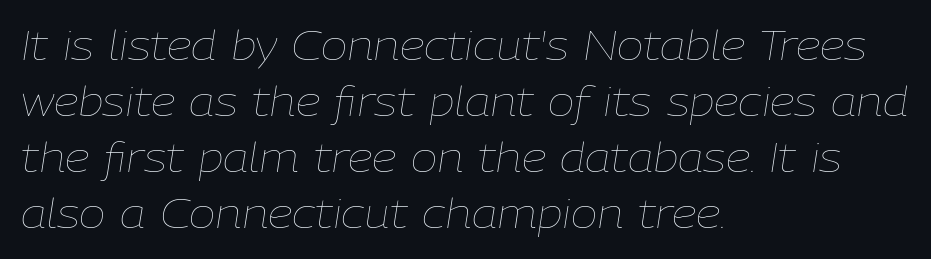
{"italic": "yes", "lean": "right", "slant_degrees": 9, "bold": "no", "weight": "thin", "width": "normal", "stroke_contrast": "low", "x_height": "medium", "monospaced": "no", "underline": "no", "align": "left", "line_spacing": "normal", "line_spacing_ratio": 1.4, "letter_spacing": "normal", "letter_spacing_em": 0.0, "glyph_px": 40}
